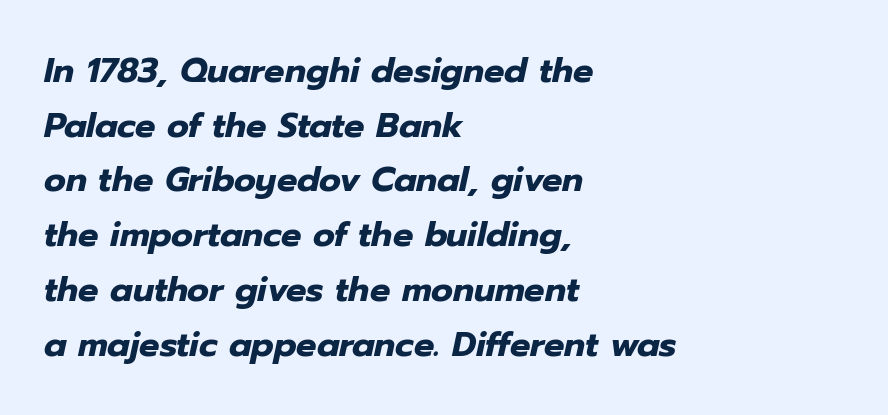
The image shows 34 px heavy type, italic (leaning right); set left-aligned, normal line spacing (1.61x), normal letter spacing, not underlined; low stroke contrast and a medium x-height.
